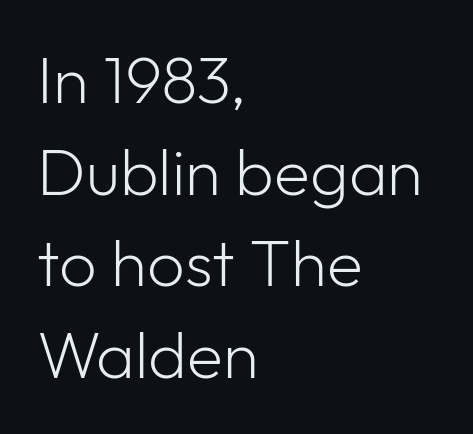
{"serif": "no", "italic": "no", "bold": "no", "weight": "light", "width": "normal", "stroke_contrast": "low", "x_height": "medium", "monospaced": "no", "underline": "no", "align": "left", "line_spacing": "normal", "line_spacing_ratio": 1.39, "letter_spacing": "normal", "letter_spacing_em": 0.0, "glyph_px": 66}
